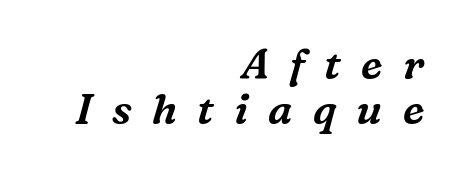
The image shows 42 px serif type, italic (leaning right); set right-aligned, tight line spacing (1.08x), unusually wide letter spacing (+0.48 em), not underlined; medium stroke contrast and a medium x-height.
